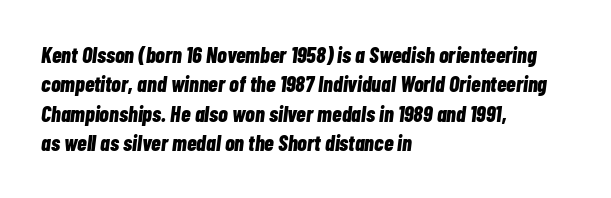
Q: Is the text bold? A: Yes.
Q: Is the text italic (slanted)? A: Yes, it leans right by about 7 degrees.
Q: Is the text underlined? A: No.
Q: How is the paragraph aligned? A: Left-aligned.
Q: Is the spacing between letters normal or unusually wide? A: Normal.
Q: Is the spacing between lines tight, normal or loose? A: Normal.
